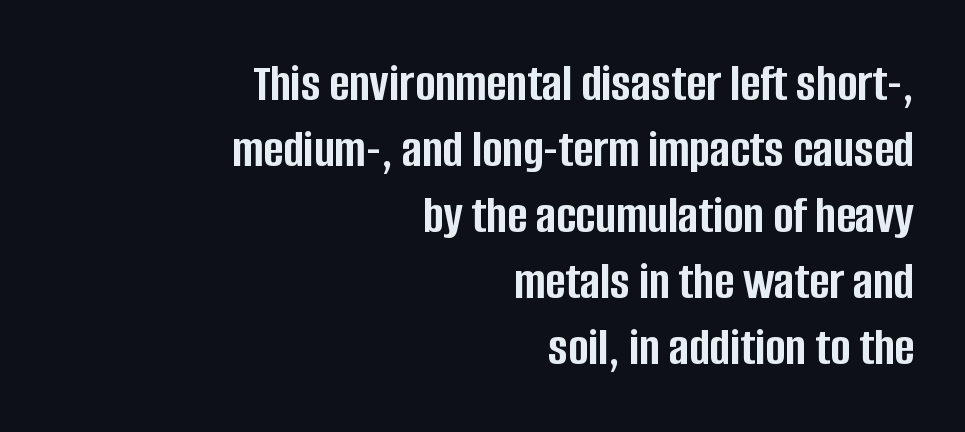
{"serif": "no", "italic": "no", "bold": "yes", "weight": "semibold", "width": "condensed", "stroke_contrast": "low", "x_height": "large", "monospaced": "no", "underline": "no", "align": "right", "line_spacing_ratio": 1.22, "letter_spacing": "normal", "letter_spacing_em": 0.0, "glyph_px": 54}
